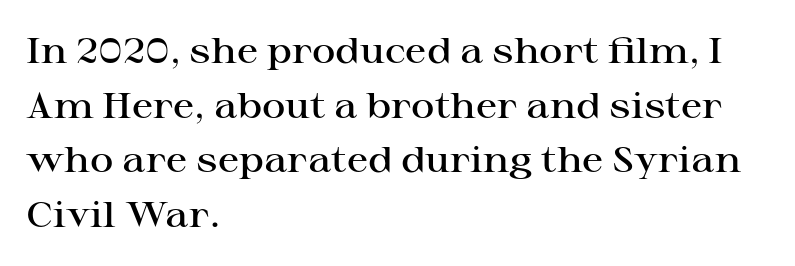
Serifs: yes, visible at the terminals of the letterforms. Students, note that the glyphs here touch the page at normal intervals. The typesetting leans somewhat heavy: a semibold. Short and long lines alike share a common starting point at left. In terms of posture, this sample is upright. The gap between lines stays unmarked.
